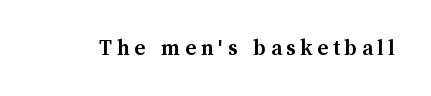
Q: Is the text bold? A: Yes.
Q: Is the text italic (slanted)? A: No, it is upright.
Q: Is the text underlined? A: No.
Q: Is the spacing between letters normal or unusually wide? A: Unusually wide.
